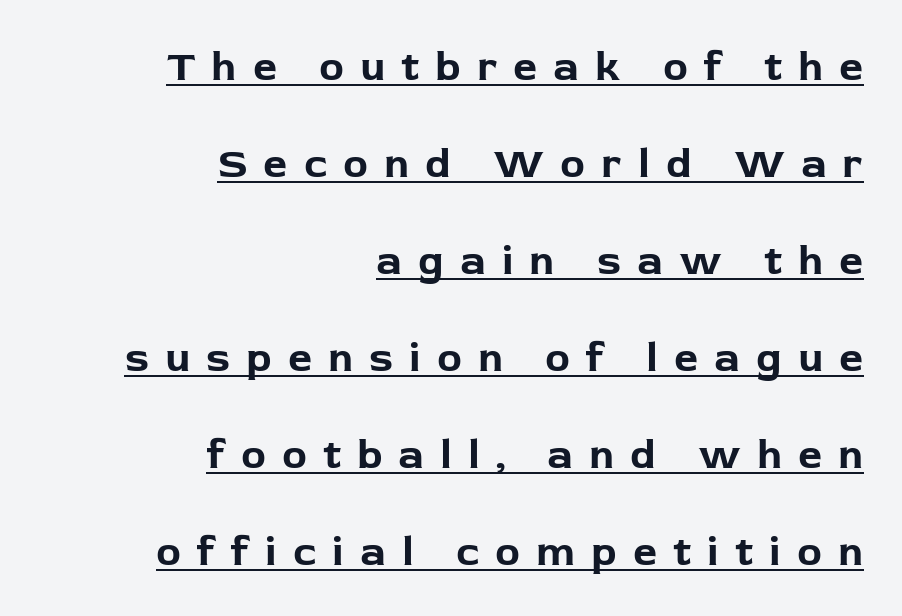
Plenty of ink on the page — the face is bold. What decoration does the sample have? An underline. The passage shown stacks its lines with a broad gap. Check where the strokes stop: nothing finishes them off — pure sans. Loose tracking; the words dissolve into strings of separated letters.
